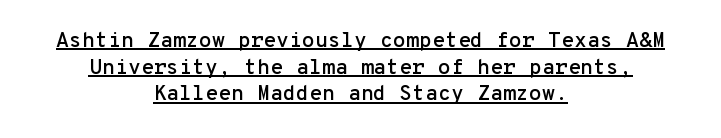
Every row of glyphs is offset so its center matches the block's center. A typesetter would call this zero additional tracking. Every stem runs plumb, perpendicular to the baseline. The string is rendered with underlining switched on.
